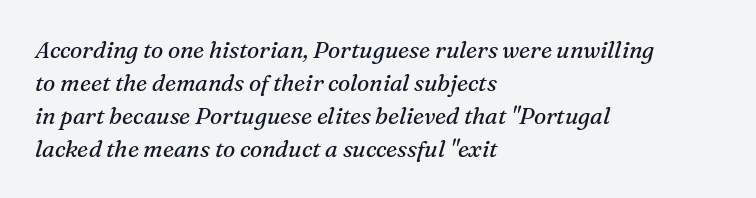
{"italic": "yes", "lean": "right", "slant_degrees": 16, "bold": "no", "underline": "no", "align": "left", "line_spacing": "normal", "line_spacing_ratio": 1.43, "letter_spacing": "normal", "letter_spacing_em": 0.0, "glyph_px": 23}
